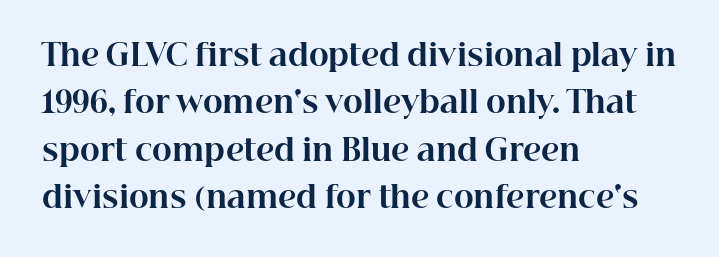
Q: Is the text bold? A: Yes.
Q: Is the text italic (slanted)? A: No, it is upright.
Q: Is the typeface a serif or a sans-serif typeface? A: Serif.
Q: Is the text underlined? A: No.
Q: How is the paragraph aligned? A: Left-aligned.
Q: Is the spacing between letters normal or unusually wide? A: Normal.
Q: Is the spacing between lines tight, normal or loose? A: Normal.
Q: Width (condensed, normal, or wide)? A: Normal.
Q: Stroke contrast? A: High.
Q: x-height? A: Medium.
Q: Monospaced? A: No.
